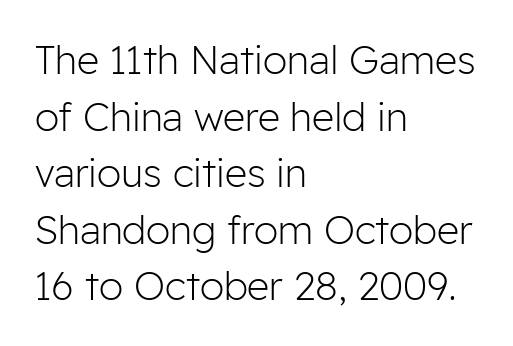
The image shows 39 px light sans-serif type, upright; set left-aligned, normal line spacing (1.45x), normal letter spacing, not underlined; low stroke contrast and a medium x-height.
